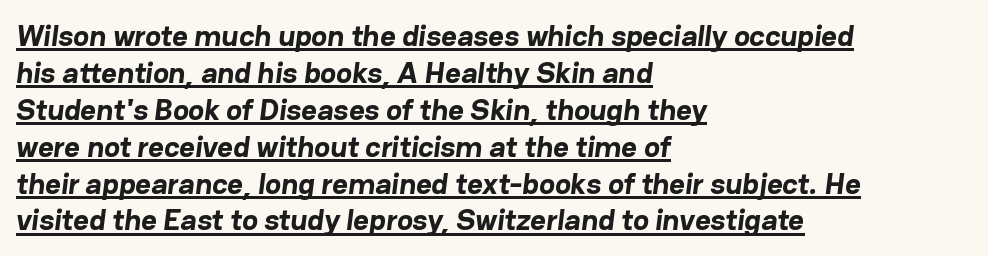
Q: Is the text bold? A: Yes.
Q: Is the typeface a serif or a sans-serif typeface? A: Sans-serif.
Q: Is the text underlined? A: Yes.
Q: How is the paragraph aligned? A: Left-aligned.
Q: Is the spacing between letters normal or unusually wide? A: Normal.
Q: Width (condensed, normal, or wide)? A: Normal.
Q: Stroke contrast? A: Low.
Q: x-height? A: Medium.
Q: Monospaced? A: No.
